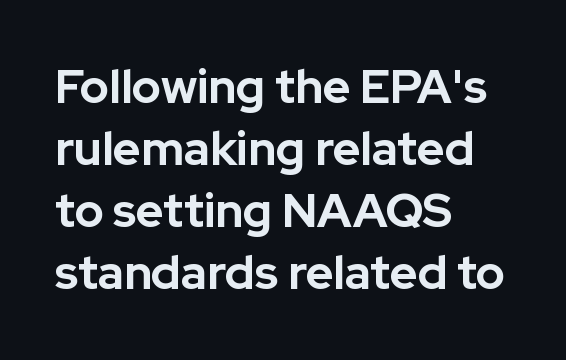
Q: Is the text bold? A: Yes.
Q: Is the text italic (slanted)? A: No, it is upright.
Q: Is the typeface a serif or a sans-serif typeface? A: Sans-serif.
Q: Is the text underlined? A: No.
Q: How is the paragraph aligned? A: Left-aligned.
Q: Is the spacing between letters normal or unusually wide? A: Normal.
Q: Is the spacing between lines tight, normal or loose? A: Normal.
Q: Width (condensed, normal, or wide)? A: Normal.
Q: Stroke contrast? A: Low.
Q: x-height? A: Medium.
Q: Monospaced? A: No.
